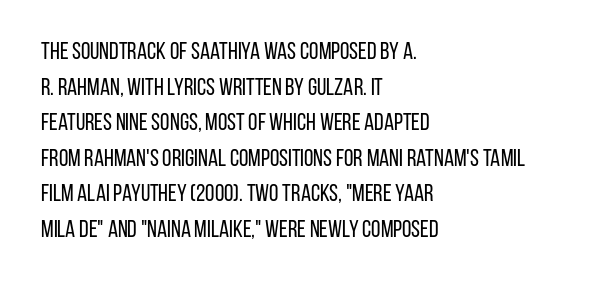
Q: Is the text bold? A: No.
Q: Is the text italic (slanted)? A: No, it is upright.
Q: Is the text underlined? A: No.
Q: How is the paragraph aligned? A: Left-aligned.
Q: Is the spacing between letters normal or unusually wide? A: Normal.
Q: Is the spacing between lines tight, normal or loose? A: Normal.
